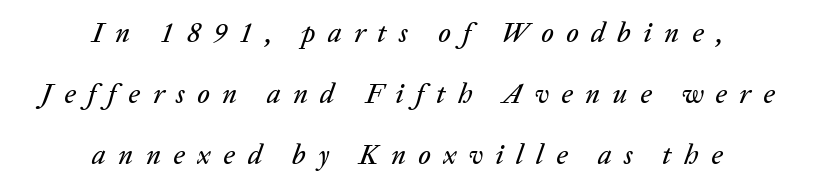
Q: Is the text italic (slanted)? A: Yes, it leans right by about 20 degrees.
Q: Is the text underlined? A: No.
Q: How is the paragraph aligned? A: Centered.
Q: Is the spacing between letters normal or unusually wide? A: Unusually wide.
Q: Is the spacing between lines tight, normal or loose? A: Loose.
Q: Width (condensed, normal, or wide)? A: Normal.
Q: Stroke contrast? A: Low.
Q: x-height? A: Medium.
Q: Monospaced? A: No.
